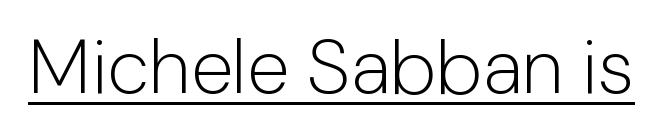
{"serif": "no", "italic": "no", "bold": "no", "weight": "light", "width": "normal", "stroke_contrast": "low", "x_height": "medium", "monospaced": "no", "underline": "yes", "letter_spacing": "normal", "letter_spacing_em": 0.0, "glyph_px": 77}
